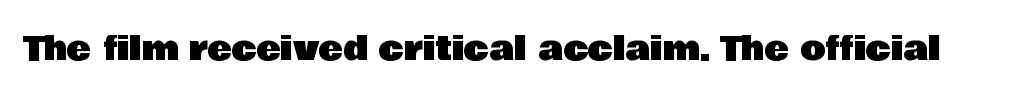
Q: Is the text italic (slanted)? A: No, it is upright.
Q: Is the typeface a serif or a sans-serif typeface? A: Sans-serif.
Q: Is the text underlined? A: No.
Q: Is the spacing between letters normal or unusually wide? A: Normal.
Q: Width (condensed, normal, or wide)? A: Normal.
Q: Stroke contrast? A: Low.
Q: x-height? A: Large.
Q: Monospaced? A: No.
